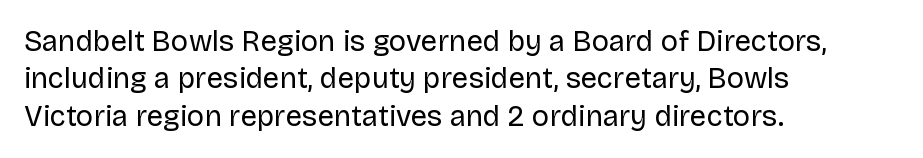
Summary of vertical rhythm: regular, with standard interline spacing. Weight: regular or lighter. A typesetter would mark this as roman, not italic. This rendering features lettering with no underline. The passage is arranged the way most books set body copy — flush left.
